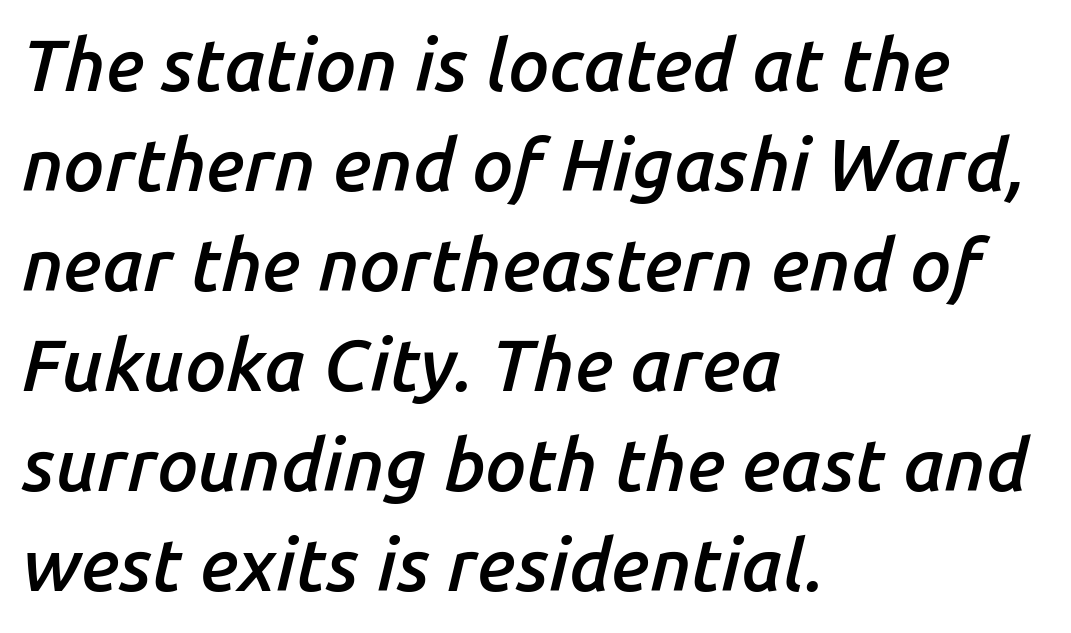
The image shows 73 px semibold type, italic (leaning right); set left-aligned, normal line spacing (1.37x), normal letter spacing, not underlined; low stroke contrast and a medium x-height.
